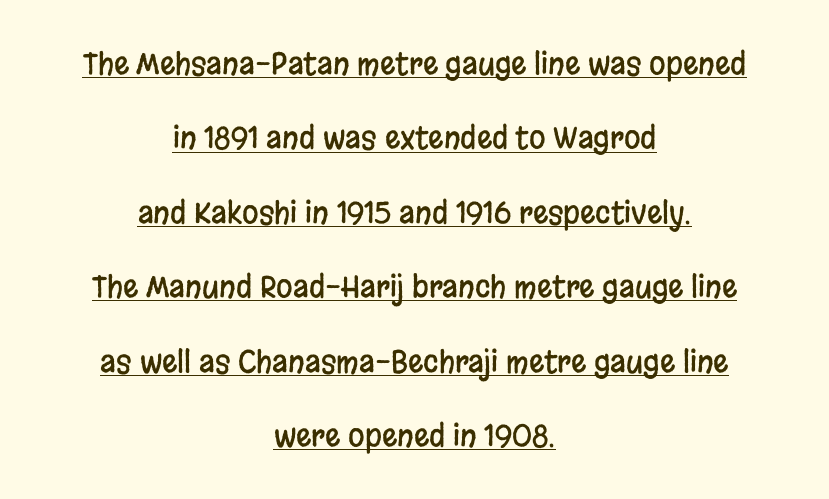
The image shows 30 px condensed sans-serif type, upright; set centered, loose line spacing (2.48x), normal letter spacing, underlined; low stroke contrast and a large x-height.
